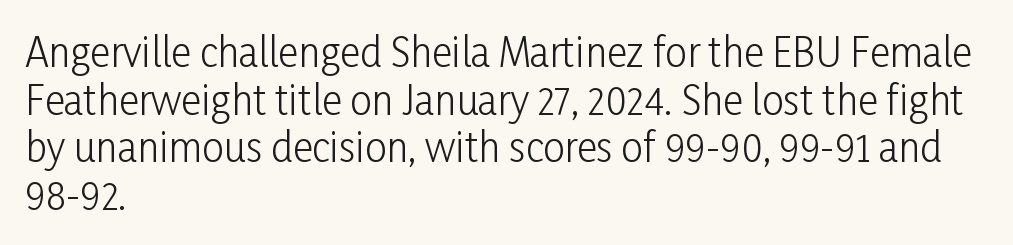
The axis of the letterforms is exactly vertical. Each letter keeps its own natural width here, so spacing adapts to shape. All the whitespace from short lines collects on the right. The words here are not underlined. Students, note that the glyphs here touch the page at normal intervals.
